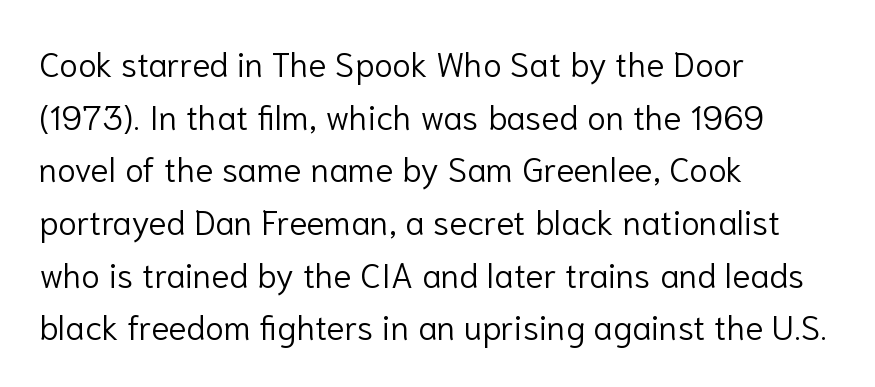
{"serif": "no", "italic": "no", "bold": "no", "weight": "light", "width": "normal", "stroke_contrast": "low", "x_height": "medium", "monospaced": "no", "underline": "no", "align": "left", "line_spacing": "normal", "line_spacing_ratio": 1.55, "letter_spacing": "normal", "letter_spacing_em": 0.0, "glyph_px": 34}
